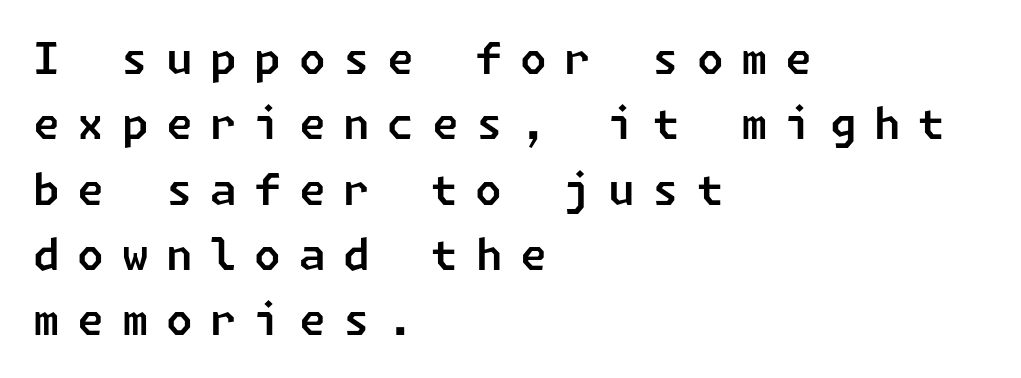
{"serif": "no", "width": "normal", "stroke_contrast": "low", "x_height": "medium", "underline": "no", "align": "left", "line_spacing": "normal", "line_spacing_ratio": 1.52, "letter_spacing": "wide", "letter_spacing_em": 0.41, "glyph_px": 43}
